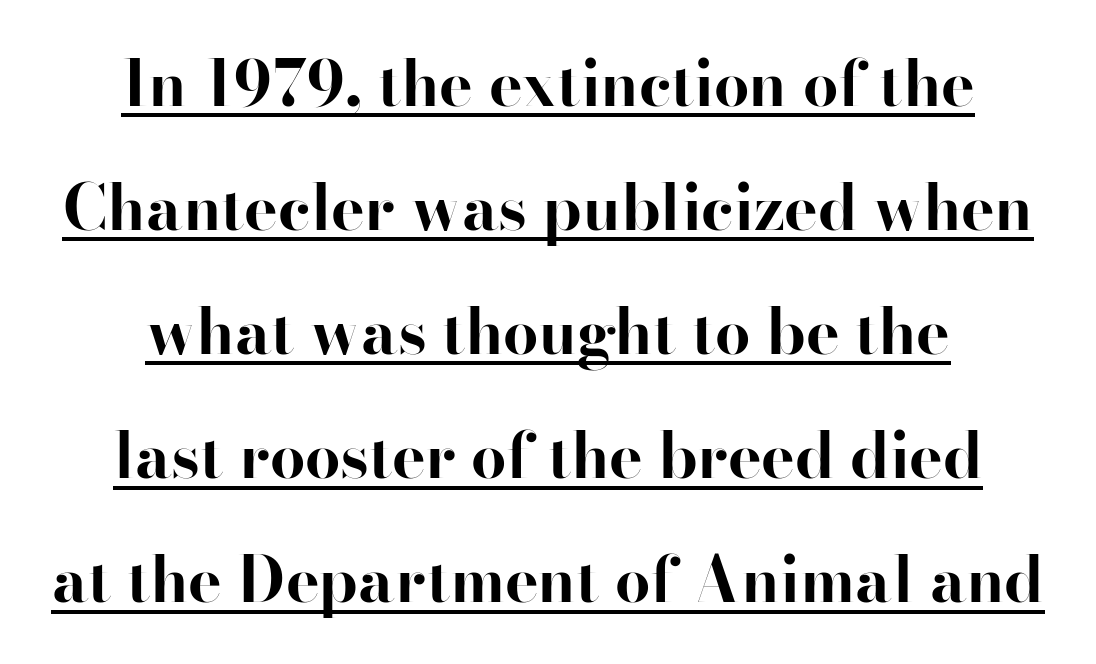
{"serif": "yes", "italic": "no", "bold": "yes", "weight": "bold", "width": "normal", "stroke_contrast": "high", "x_height": "small", "monospaced": "no", "underline": "yes", "align": "center", "line_spacing": "loose", "line_spacing_ratio": 1.97, "letter_spacing": "normal", "letter_spacing_em": 0.0, "glyph_px": 63}
